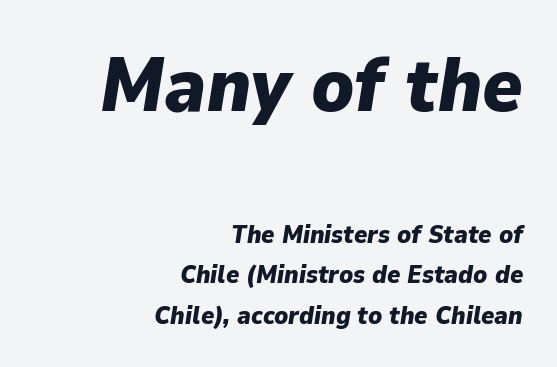
The image shows 76 px heavy type, italic (leaning right); set right-aligned, normal line spacing (1.61x), normal letter spacing, not underlined; the first (top) block is 3.04x larger; low stroke contrast and a medium x-height.
